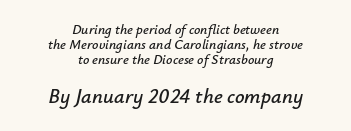
Look at the glyph heights: the lower group is clearly the bigger setting. Characters follow at the spacing the type designer built in. Very little white space separates one row of letters from the next. The typography opts for an oblique posture over an upright one.
